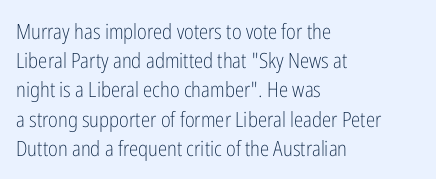
Tracking here is standard; glyphs follow each other at the usual distance. Heft: none added — not bold. These lines are set flush left with a ragged right edge. The letters stand straight up with perfectly vertical stems. Has an underline been added? It has not.
